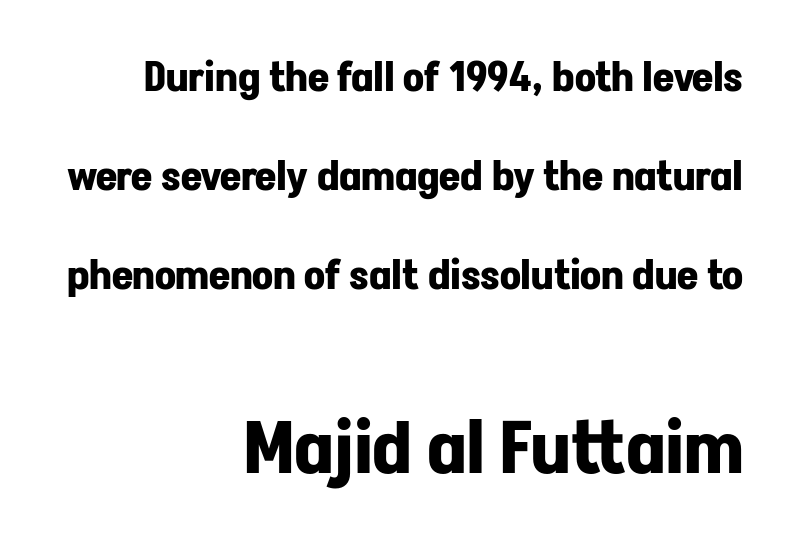
{"serif": "no", "italic": "no", "bold": "yes", "weight": "bold", "width": "normal", "stroke_contrast": "low", "x_height": "medium", "monospaced": "no", "underline": "no", "align": "right", "line_spacing": "loose", "line_spacing_ratio": 2.41, "letter_spacing": "normal", "letter_spacing_em": 0.0, "larger_block": "second", "size_ratio": 1.76, "glyph_px": 72}
